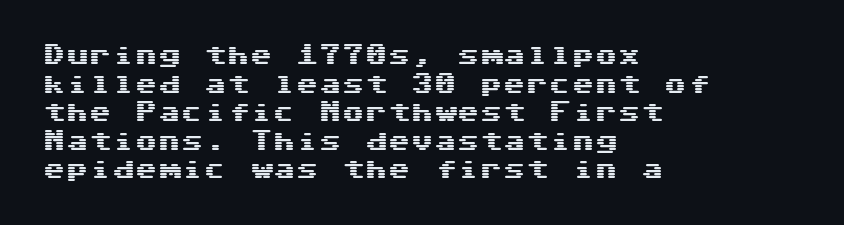
Q: Is the text italic (slanted)? A: No, it is upright.
Q: Is the text underlined? A: No.
Q: How is the paragraph aligned? A: Left-aligned.
Q: Is the spacing between letters normal or unusually wide? A: Normal.
